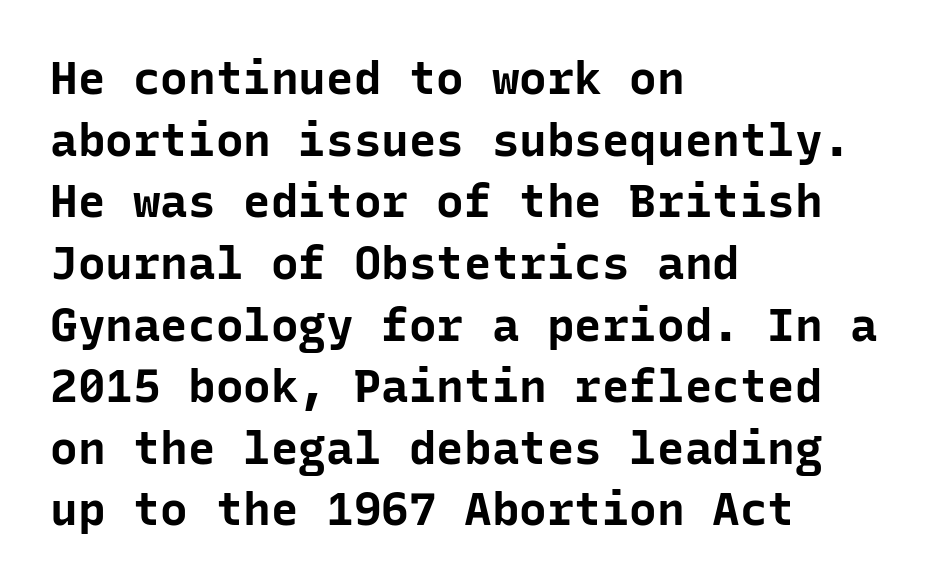
Reading down the block, your eye returns to a fixed left position each line. In terms of weight, the rendering is a true, heavy bold. The space directly below the letters is spotless. This is roman type, the default non-slanted kind. The glyphs in this specimen are sans serif.
